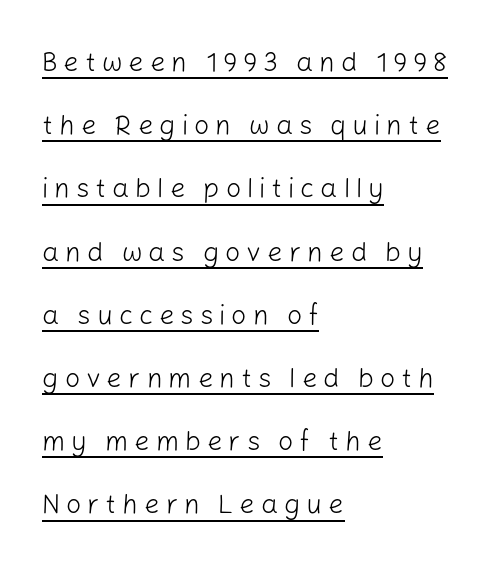
{"italic": "no", "bold": "no", "underline": "yes", "align": "left", "line_spacing": "loose", "line_spacing_ratio": 2.34, "letter_spacing": "wide", "letter_spacing_em": 0.22, "glyph_px": 27}
